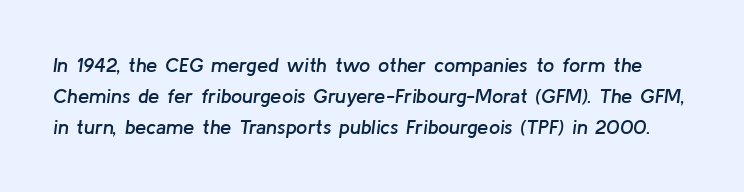
The image shows 20 px text type, italic (leaning right); set normal line spacing (1.54x), normal letter spacing, not underlined.
